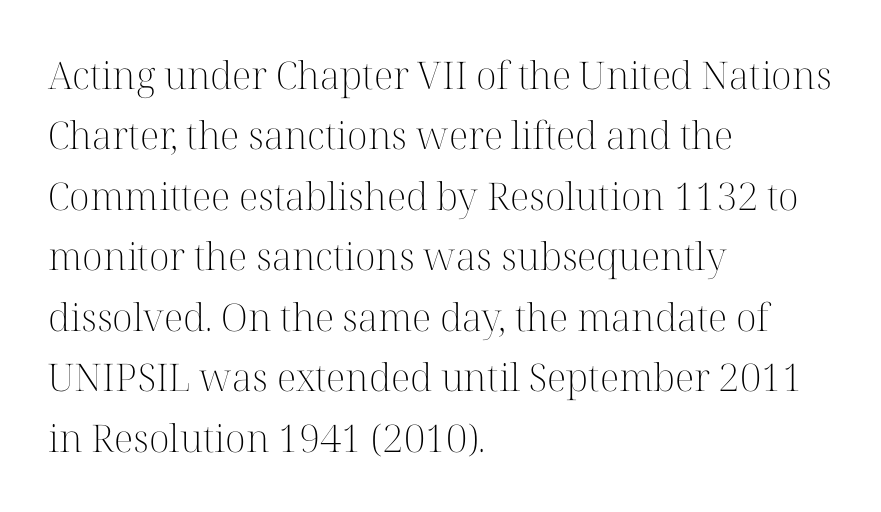
The image shows 38 px light serif type, upright; set left-aligned, normal line spacing (1.59x), normal letter spacing, not underlined; high stroke contrast and a medium x-height.
